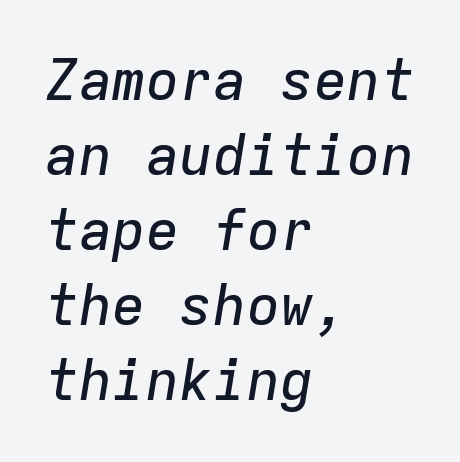
{"italic": "yes", "lean": "right", "slant_degrees": 9, "width": "normal", "stroke_contrast": "low", "x_height": "medium", "monospaced": "yes", "underline": "no", "align": "left", "line_spacing": "normal", "line_spacing_ratio": 1.34, "letter_spacing": "normal", "letter_spacing_em": 0.0, "glyph_px": 56}
